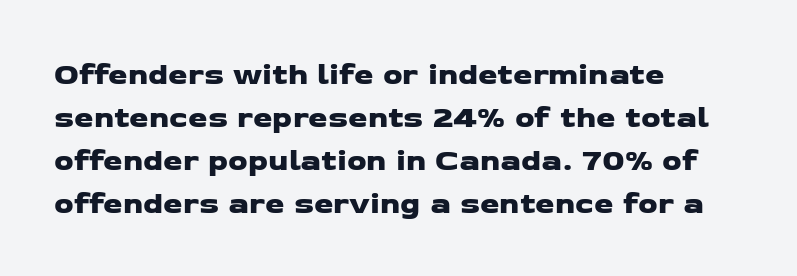
Is this a fixed-width face? No — the glyphs have proportional, varying widths. Regular leading. The string is rendered with underlining switched off. Spacing between characters is what you'd get straight out of the box. Each letter's strokes conclude bluntly, with no projecting serifs.
